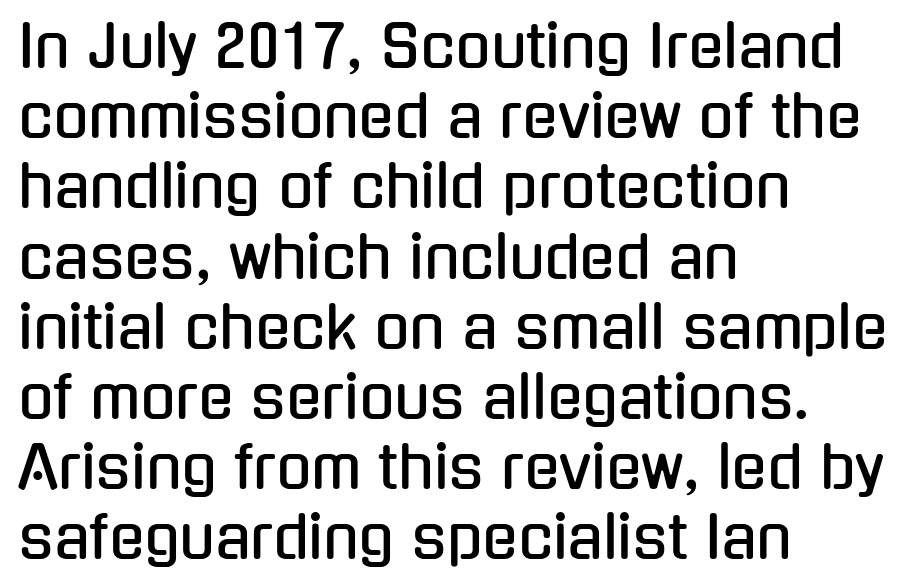
Q: Is the text italic (slanted)? A: No, it is upright.
Q: Is the typeface a serif or a sans-serif typeface? A: Sans-serif.
Q: Is the text underlined? A: No.
Q: How is the paragraph aligned? A: Left-aligned.
Q: Is the spacing between letters normal or unusually wide? A: Normal.
Q: Width (condensed, normal, or wide)? A: Condensed.
Q: Stroke contrast? A: Low.
Q: x-height? A: Medium.
Q: Monospaced? A: No.
